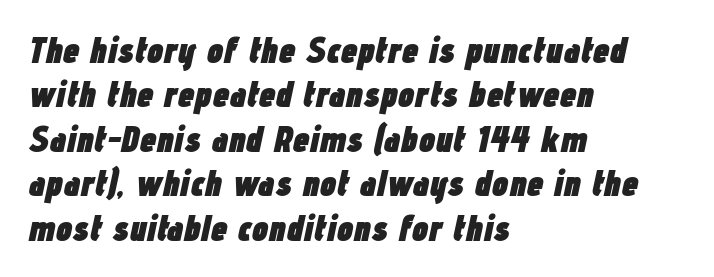
Looks like regular typesetting: each glyph gets only the width it needs. Horizontal alignment here is leftward, the default for most running prose. Summary of weight: heavy, a full bold. The glyphs are unaccompanied by any horizontal stroke below them. Compared with typical body copy, the letter spacing here is the same.
